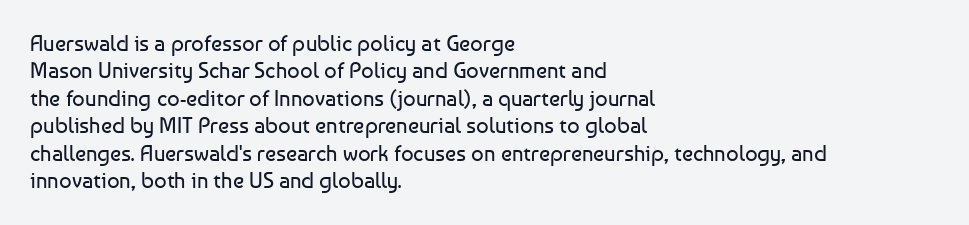
{"italic": "no", "bold": "no", "underline": "no", "align": "left", "line_spacing": "normal", "line_spacing_ratio": 1.25, "letter_spacing": "normal", "letter_spacing_em": 0.0, "glyph_px": 22}
